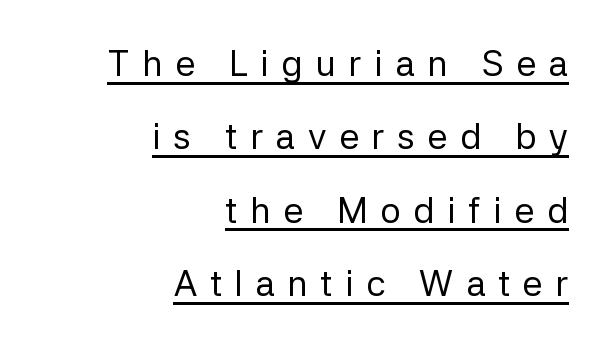
The specimen reads as upright at a glance. The rendering shows plain stroke endings on the letterforms — a sans-serif design. Think of a printed novel: that variable character pitch is what you see here. The passage shown is underscored from start to finish. Each new line begins a long way beneath the previous one. The passage shown has open, widely tracked lettering throughout.
